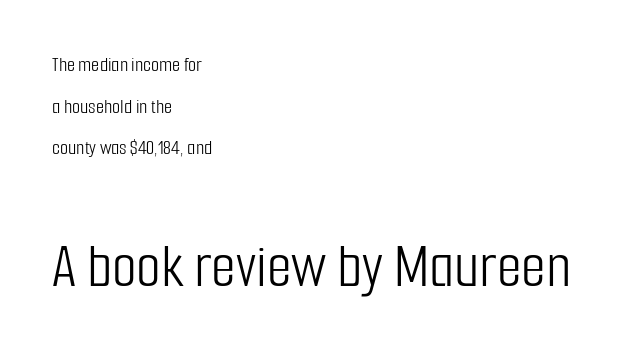
Observe the absence of serifs on each vertical stroke in this sample. Is the letter spacing exaggerated? No — it looks like the ordinary default. You can tell it's not italic because the verticals are truly vertical. The letters look calm and open, with moderate or lighter stems. Leading: increased. Which chunk is bigger? The second one — the bottom block dwarfs the top.
